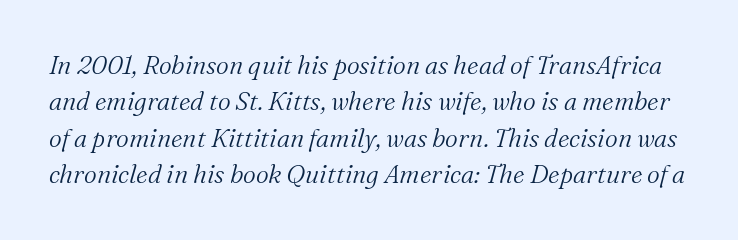
{"italic": "yes", "lean": "right", "slant_degrees": 16, "bold": "no", "underline": "no", "line_spacing": "normal", "line_spacing_ratio": 1.46, "letter_spacing": "normal", "letter_spacing_em": 0.0, "glyph_px": 25}
